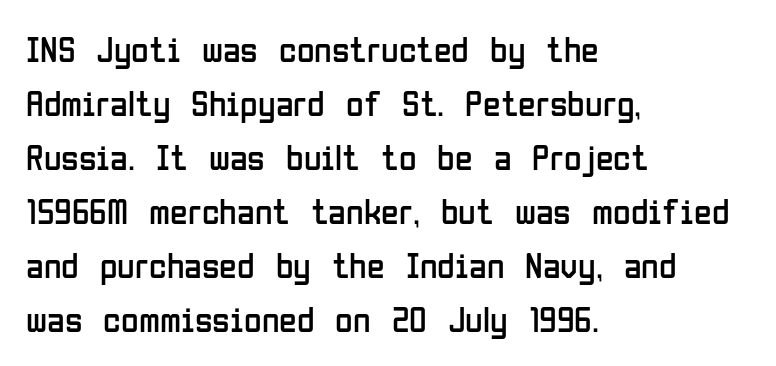
{"serif": "no", "italic": "no", "bold": "no", "weight": "regular", "width": "condensed", "stroke_contrast": "low", "x_height": "medium", "monospaced": "no", "underline": "no", "align": "left", "line_spacing": "normal", "line_spacing_ratio": 1.5, "letter_spacing": "normal", "letter_spacing_em": 0.0, "glyph_px": 36}
